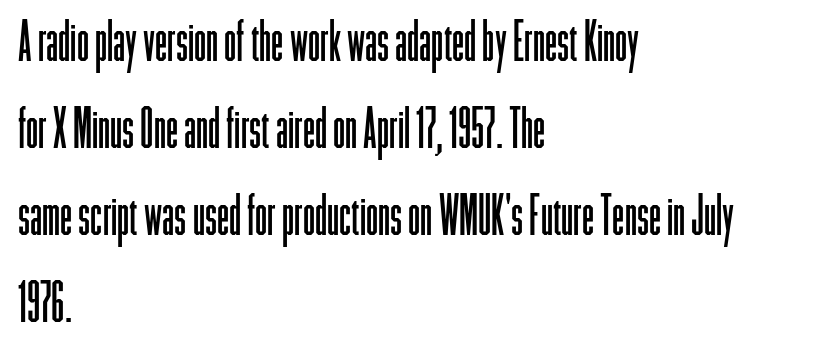
{"serif": "no", "italic": "no", "bold": "no", "weight": "light", "width": "condensed", "stroke_contrast": "low", "x_height": "medium", "monospaced": "no", "underline": "no", "align": "left", "line_spacing": "normal", "line_spacing_ratio": 1.58, "letter_spacing": "normal", "letter_spacing_em": 0.0, "glyph_px": 55}
